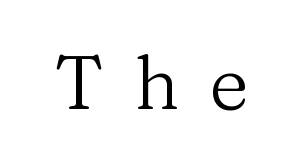
The weight tops out at a normal text grade. Quick note: underline off. The tracking jumps out immediately: characters are airy and widely separated. I'd call this a serif setting — the letters wear small feet. Posture: vertical. Varying glyph widths throughout — classic text-font behaviour.
